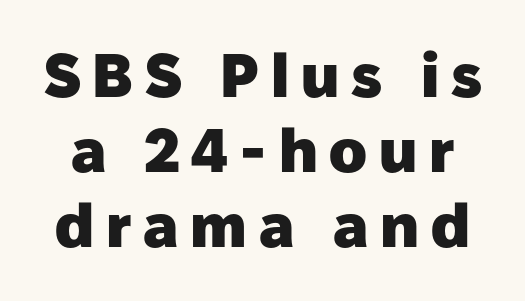
The image shows 62 px heavy sans-serif type, upright; set line spacing 1.21x, not underlined; low stroke contrast and a medium x-height.
